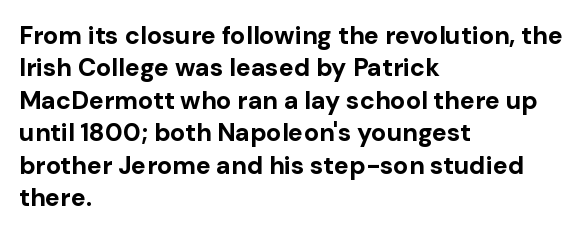
A typesetter would mark this as roman, not italic. The strokes are fattened all the way to bold. Beneath every word, the page is bare. The letters sit at their default tracking, neither squeezed nor spread. Notice how the passage keeps a crisp vertical edge on the left only. The lines sit at an ordinary, default distance from one another.
